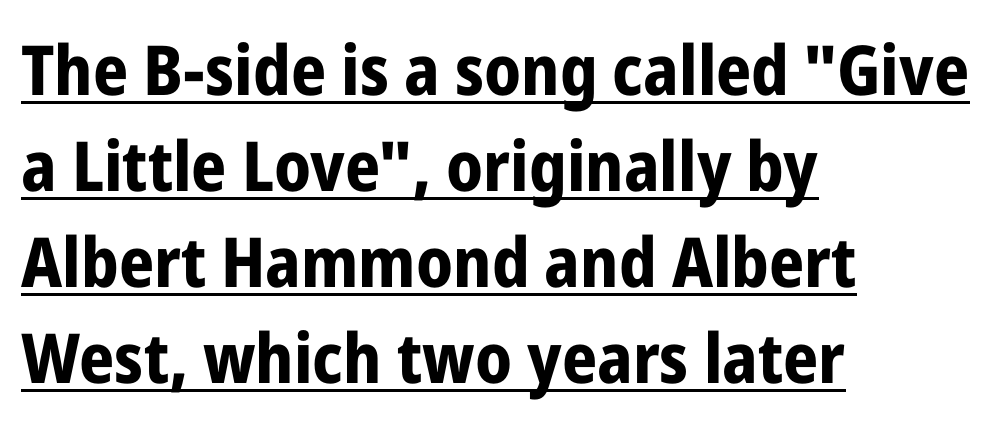
In CSS terms this would be text-align: left. Does a line run under the words? Yes, clearly. Posture: vertical. A normal amount of white space separates one row of letters from the next. The rendering uses natural spacing where letterforms have individual widths. What stands out about the letter spacing? Nothing — it is the standard amount.
